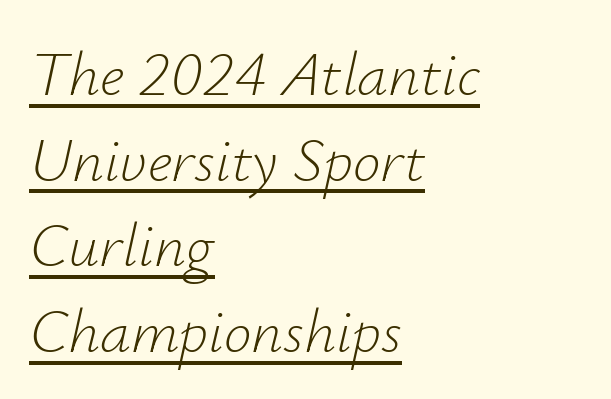
The image shows 62 px light type, italic (leaning right); set left-aligned, normal line spacing (1.38x), normal letter spacing, underlined; low stroke contrast and a small x-height.
